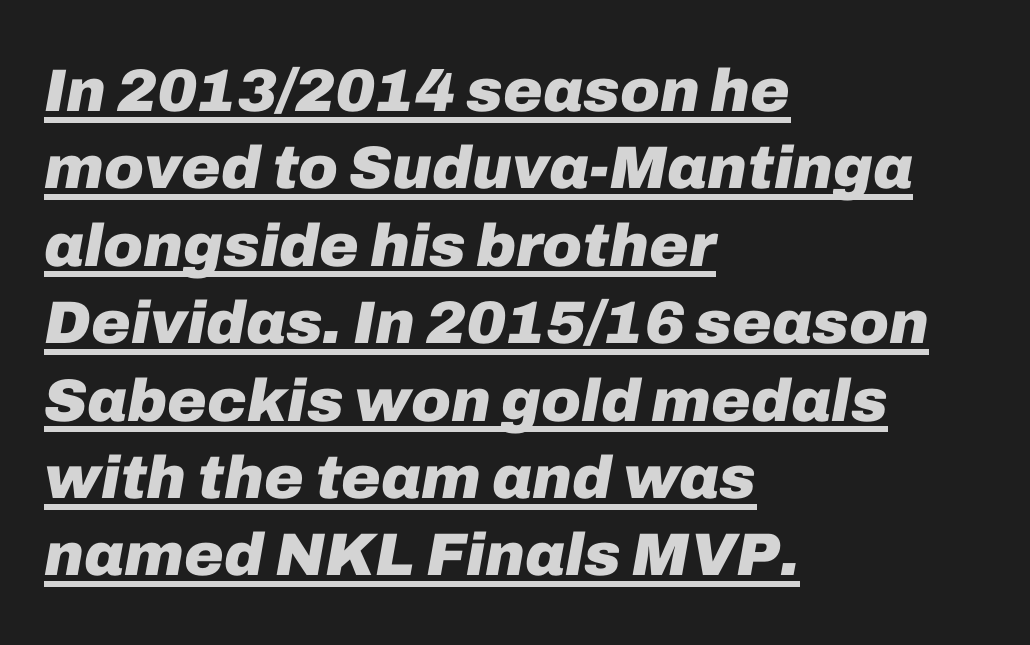
{"italic": "yes", "lean": "right", "slant_degrees": 10, "bold": "yes", "weight": "heavy", "width": "normal", "stroke_contrast": "low", "x_height": "medium", "monospaced": "no", "underline": "yes", "align": "left", "line_spacing": "normal", "line_spacing_ratio": 1.29, "letter_spacing": "normal", "letter_spacing_em": 0.0, "glyph_px": 60}
